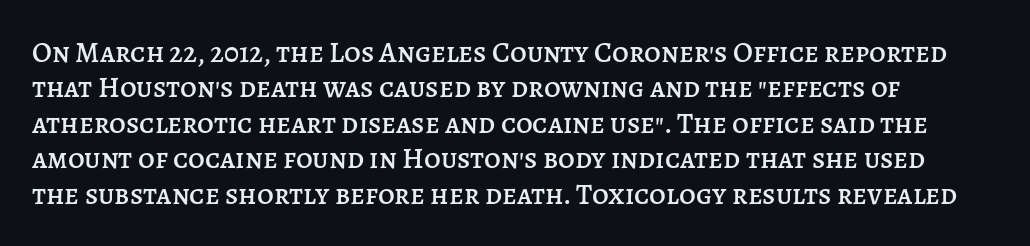
{"italic": "no", "width": "normal", "stroke_contrast": "low", "x_height": "large", "monospaced": "no", "underline": "no", "align": "left", "line_spacing_ratio": 1.22, "letter_spacing": "normal", "letter_spacing_em": 0.0, "glyph_px": 29}
